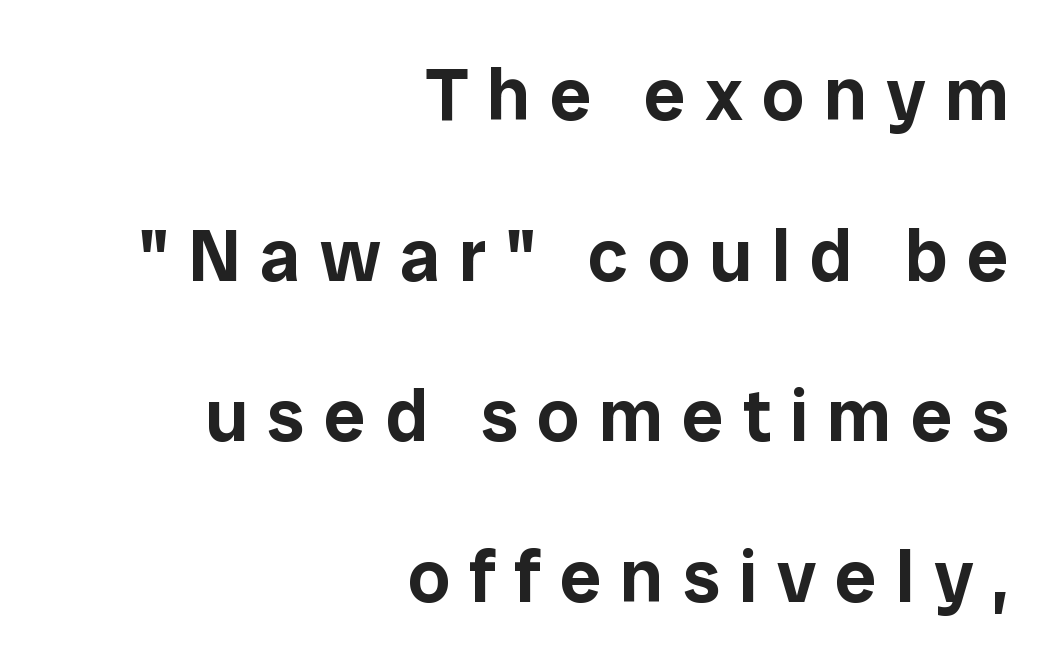
Q: Is the text italic (slanted)? A: No, it is upright.
Q: Is the typeface a serif or a sans-serif typeface? A: Sans-serif.
Q: Is the text underlined? A: No.
Q: How is the paragraph aligned? A: Right-aligned.
Q: Is the spacing between letters normal or unusually wide? A: Unusually wide.
Q: Is the spacing between lines tight, normal or loose? A: Loose.
Q: Width (condensed, normal, or wide)? A: Normal.
Q: Stroke contrast? A: Low.
Q: x-height? A: Medium.
Q: Monospaced? A: No.
